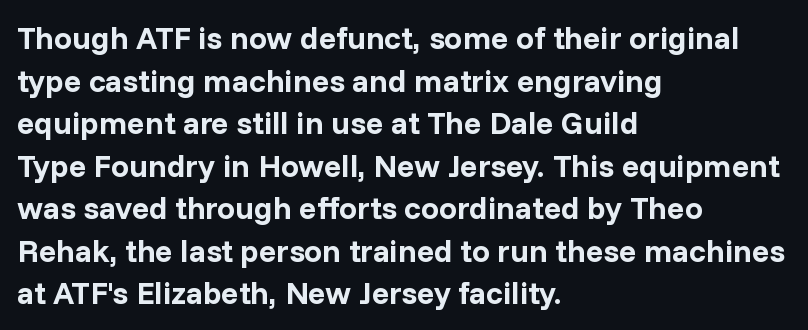
Notice how thick the strokes are: this is what a full bold looks like. Nope, no serifs anywhere on these letters. The typesetter chose a ragged-right arrangement here. Regarding leading, the lines here are spaced in the standard way. Students, note that the glyphs here touch the page at normal intervals.
